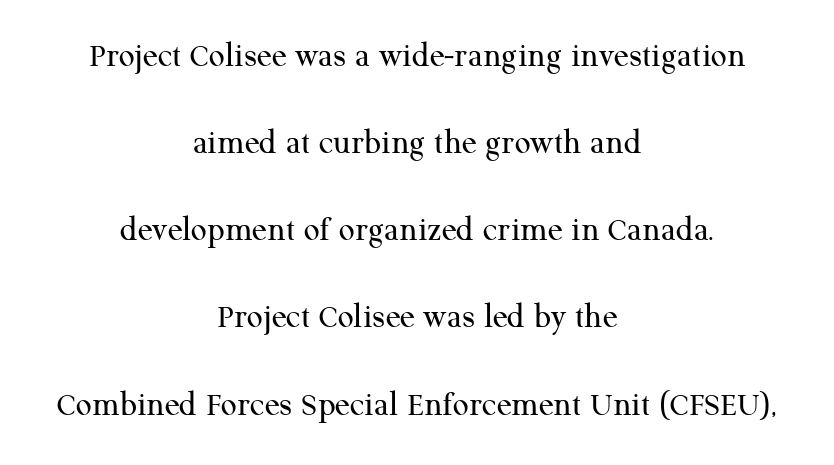
{"serif": "yes", "italic": "no", "bold": "no", "weight": "regular", "width": "normal", "stroke_contrast": "medium", "x_height": "medium", "monospaced": "no", "underline": "no", "align": "center", "line_spacing": "loose", "line_spacing_ratio": 2.49, "letter_spacing": "normal", "letter_spacing_em": 0.0, "glyph_px": 35}
